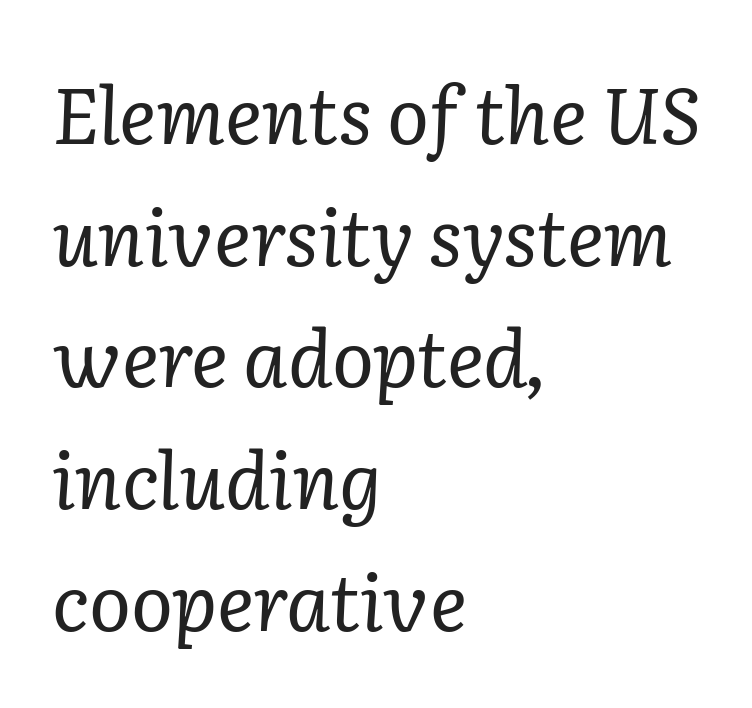
The image shows 78 px regular-weight serif type, italic (leaning right); set left-aligned, normal line spacing (1.56x), normal letter spacing, not underlined; low stroke contrast and a medium x-height.
